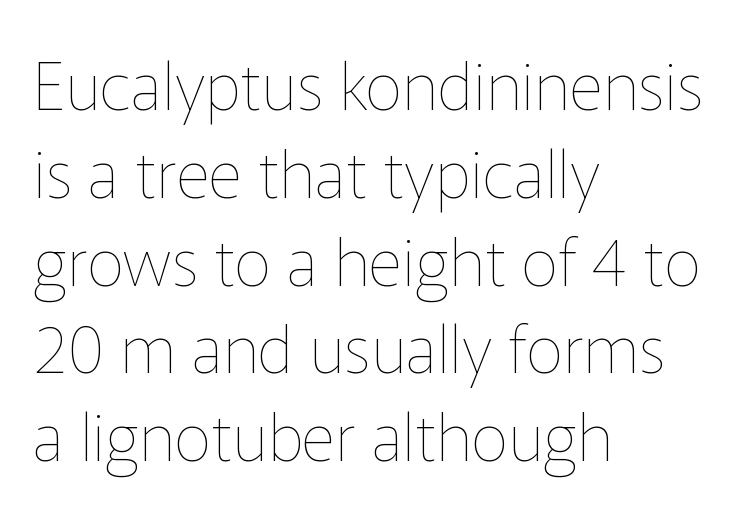
The image shows 66 px thin type, upright; set left-aligned, normal line spacing (1.33x), normal letter spacing, not underlined; low stroke contrast and a medium x-height.
